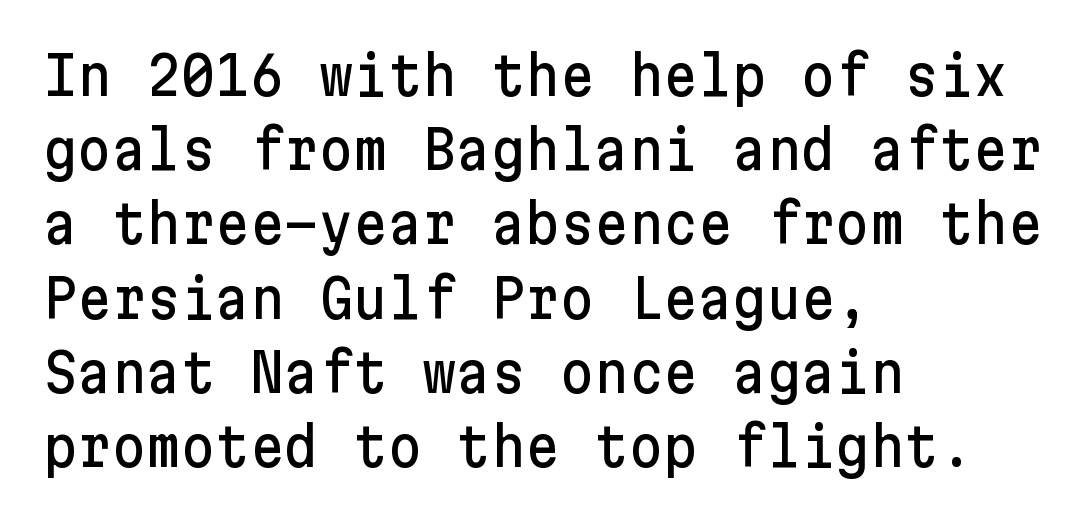
Q: Is the text italic (slanted)? A: No, it is upright.
Q: Is the typeface a serif or a sans-serif typeface? A: Sans-serif.
Q: Is the text underlined? A: No.
Q: How is the paragraph aligned? A: Left-aligned.
Q: Is the spacing between letters normal or unusually wide? A: Normal.
Q: Is the spacing between lines tight, normal or loose? A: Normal.
Q: Width (condensed, normal, or wide)? A: Normal.
Q: Stroke contrast? A: Low.
Q: x-height? A: Medium.
